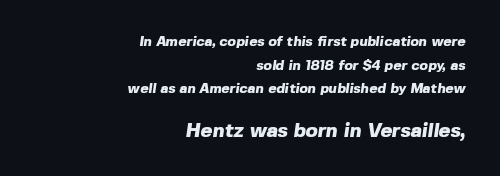
The image shows 20 px bold type; set right-aligned, normal line spacing (1.68x), normal letter spacing, not underlined; the second (bottom) block is 1.43x larger.
